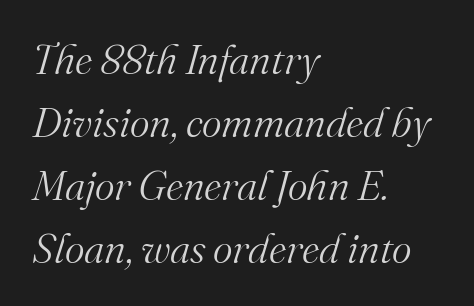
{"serif": "yes", "italic": "yes", "lean": "right", "slant_degrees": 16, "bold": "no", "weight": "light", "width": "normal", "stroke_contrast": "medium", "x_height": "small", "monospaced": "no", "underline": "no", "align": "left", "line_spacing": "normal", "line_spacing_ratio": 1.5, "letter_spacing": "normal", "letter_spacing_em": 0.0, "glyph_px": 42}
